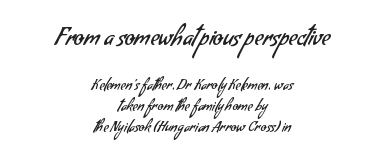
{"bold": "no", "underline": "no", "align": "center", "line_spacing": "normal", "line_spacing_ratio": 1.51, "letter_spacing": "normal", "letter_spacing_em": 0.0, "larger_block": "first", "size_ratio": 1.64, "glyph_px": 23}
